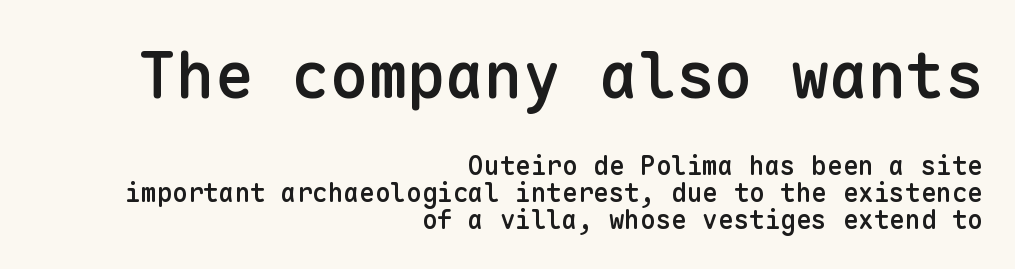
The image shows 64 px semibold sans-serif type, upright, monospaced; set right-aligned, tight line spacing (1.02x), normal letter spacing, not underlined; the first (top) block is 2.46x larger; low stroke contrast and a medium x-height.
